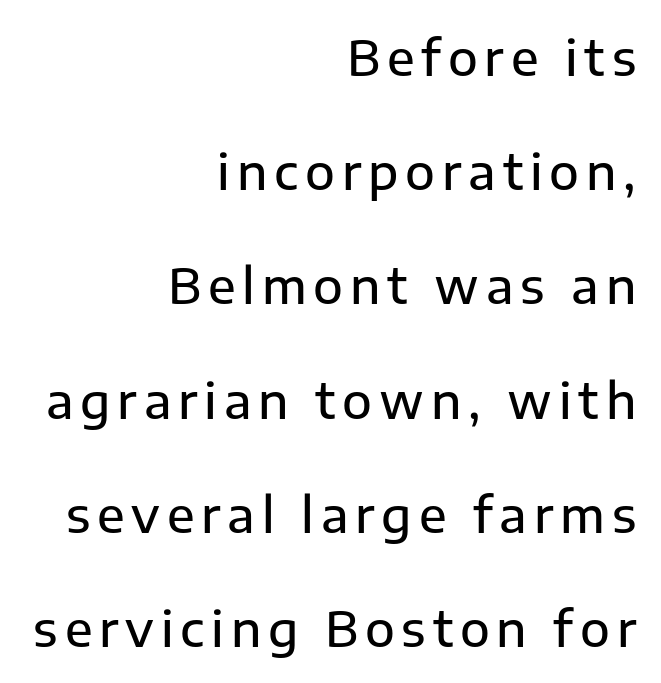
{"serif": "no", "italic": "no", "width": "normal", "stroke_contrast": "low", "x_height": "medium", "monospaced": "no", "underline": "no", "align": "right", "line_spacing": "loose", "line_spacing_ratio": 2.33, "glyph_px": 49}
